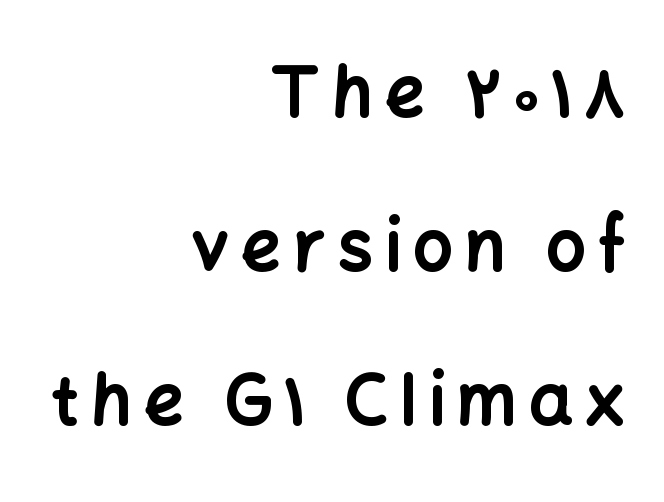
{"serif": "no", "italic": "no", "bold": "yes", "weight": "bold", "width": "normal", "stroke_contrast": "low", "x_height": "medium", "monospaced": "no", "underline": "no", "align": "right", "line_spacing": "loose", "line_spacing_ratio": 2.23, "glyph_px": 69}
